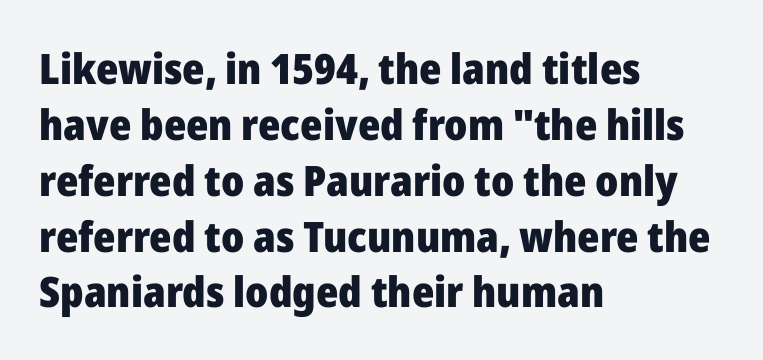
Descenders are the only things crossing below the line. The vertical gap from one line to the next is medium. Unlike italic type, these characters show no tilt at all. Tracking here is standard; glyphs follow each other at the usual distance. Each line starts at the same left margin while the right side varies. The rendering uses natural spacing where letterforms have individual widths.
